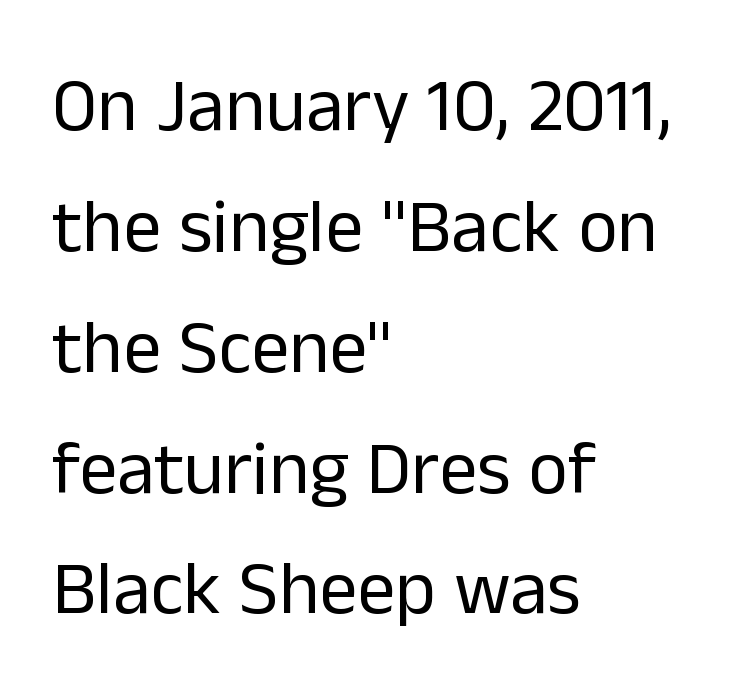
Q: Is the text bold? A: No.
Q: Is the text italic (slanted)? A: No, it is upright.
Q: Is the typeface a serif or a sans-serif typeface? A: Sans-serif.
Q: Is the text underlined? A: No.
Q: How is the paragraph aligned? A: Left-aligned.
Q: Is the spacing between letters normal or unusually wide? A: Normal.
Q: Is the spacing between lines tight, normal or loose? A: Normal.
Q: Width (condensed, normal, or wide)? A: Normal.
Q: Stroke contrast? A: Low.
Q: x-height? A: Medium.
Q: Monospaced? A: No.
